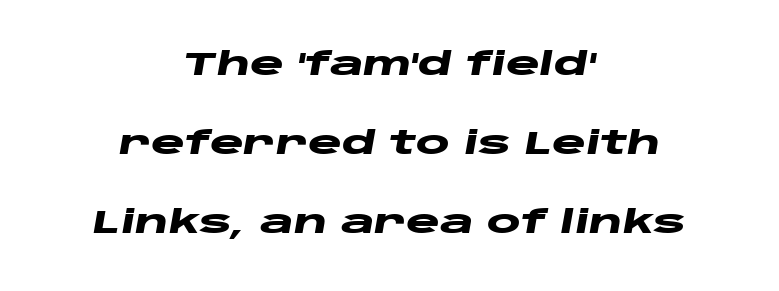
Q: Is the text bold? A: Yes.
Q: Is the text italic (slanted)? A: Yes, it leans right by about 10 degrees.
Q: Is the text underlined? A: No.
Q: How is the paragraph aligned? A: Centered.
Q: Is the spacing between letters normal or unusually wide? A: Normal.
Q: Is the spacing between lines tight, normal or loose? A: Loose.
Q: Width (condensed, normal, or wide)? A: Wide.
Q: Stroke contrast? A: Low.
Q: x-height? A: Large.
Q: Monospaced? A: No.
